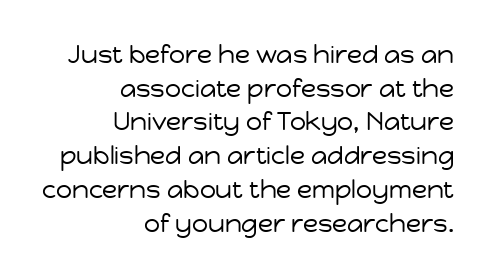
{"italic": "no", "bold": "no", "underline": "no", "align": "right", "line_spacing": "normal", "line_spacing_ratio": 1.35, "letter_spacing": "normal", "letter_spacing_em": 0.0, "glyph_px": 25}
